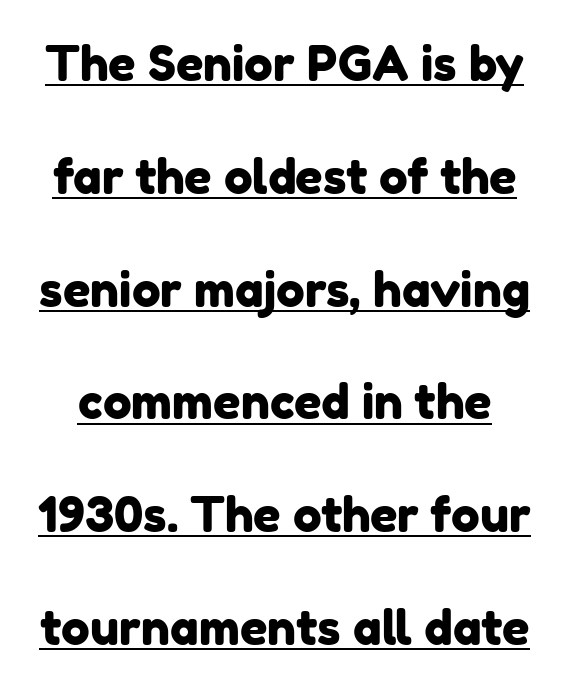
{"serif": "no", "width": "normal", "stroke_contrast": "low", "x_height": "medium", "monospaced": "no", "underline": "yes", "line_spacing": "loose", "line_spacing_ratio": 2.35, "letter_spacing": "normal", "letter_spacing_em": 0.0, "glyph_px": 48}
